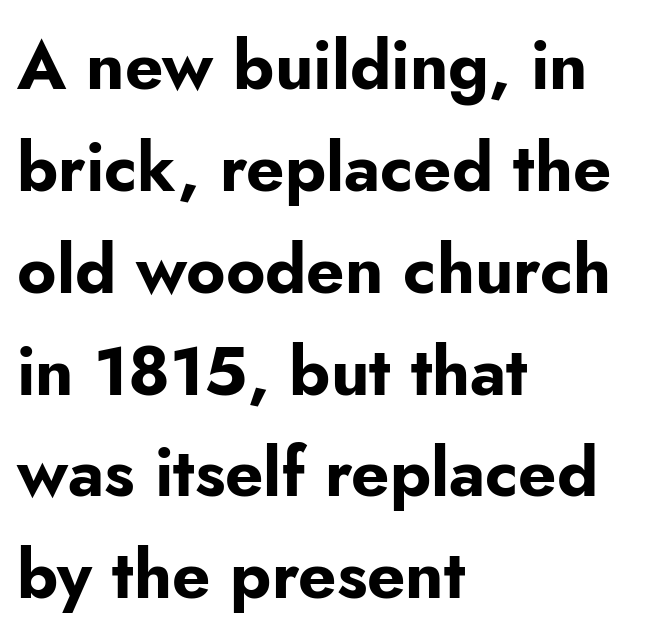
Horizontal bands of white between lines are of average thickness. Just letters on the line, the space beneath them empty. Typesetter's note: full bold, strokes at maximum text heaviness. Note: no serifs on the glyphs.
